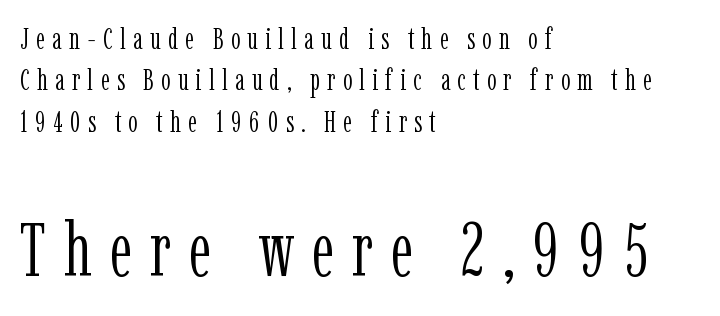
{"serif": "yes", "italic": "no", "bold": "no", "weight": "light", "width": "condensed", "stroke_contrast": "low", "x_height": "medium", "monospaced": "no", "underline": "no", "align": "left", "line_spacing": "normal", "line_spacing_ratio": 1.38, "letter_spacing": "wide", "letter_spacing_em": 0.24, "larger_block": "second", "size_ratio": 2.5, "glyph_px": 75}
